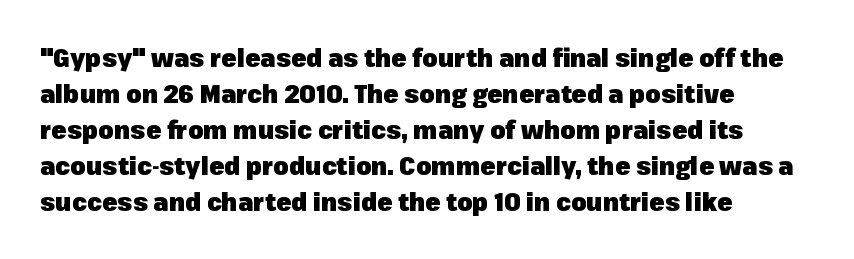
Q: Is the text bold? A: Yes.
Q: Is the text italic (slanted)? A: No, it is upright.
Q: Is the text underlined? A: No.
Q: How is the paragraph aligned? A: Left-aligned.
Q: Is the spacing between letters normal or unusually wide? A: Normal.
Q: Is the spacing between lines tight, normal or loose? A: Normal.
